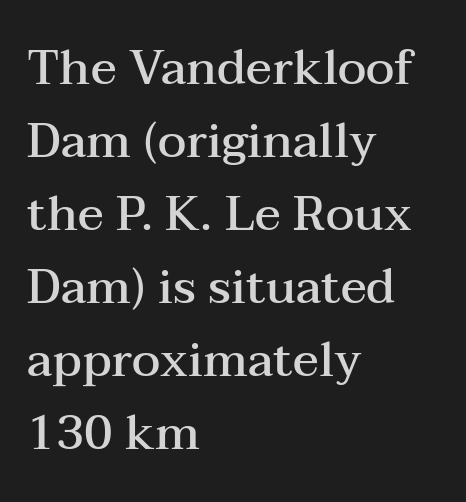
Q: Is the text bold? A: Semi-bold.
Q: Is the text italic (slanted)? A: No, it is upright.
Q: Is the typeface a serif or a sans-serif typeface? A: Serif.
Q: Is the text underlined? A: No.
Q: How is the paragraph aligned? A: Left-aligned.
Q: Is the spacing between letters normal or unusually wide? A: Normal.
Q: Is the spacing between lines tight, normal or loose? A: Normal.
Q: Width (condensed, normal, or wide)? A: Wide.
Q: Stroke contrast? A: Medium.
Q: x-height? A: Medium.
Q: Monospaced? A: No.
